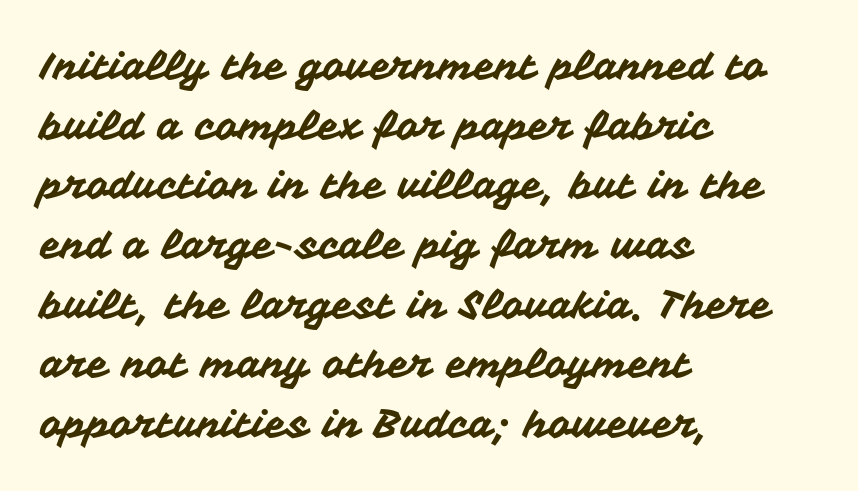
{"serif": "no", "width": "normal", "stroke_contrast": "medium", "x_height": "medium", "monospaced": "no", "underline": "no", "align": "left", "line_spacing": "normal", "line_spacing_ratio": 1.53, "letter_spacing": "normal", "letter_spacing_em": 0.0, "glyph_px": 39}
